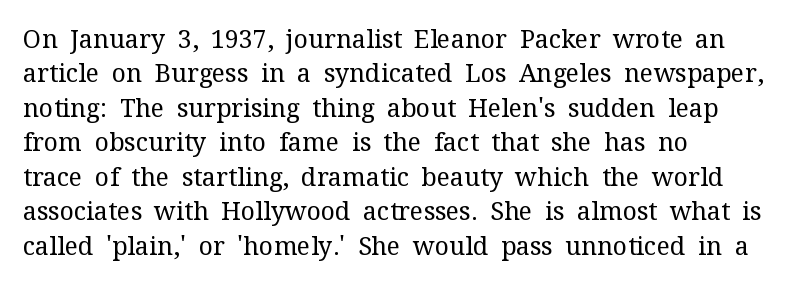
Q: Is the text bold? A: No.
Q: Is the text italic (slanted)? A: No, it is upright.
Q: Is the text underlined? A: No.
Q: How is the paragraph aligned? A: Left-aligned.
Q: Is the spacing between letters normal or unusually wide? A: Normal.
Q: Is the spacing between lines tight, normal or loose? A: Normal.
